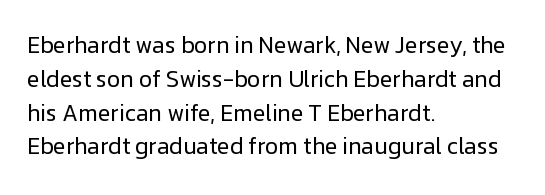
The image shows 23 px text type, upright; set left-aligned, normal line spacing (1.47x), normal letter spacing, not underlined.
